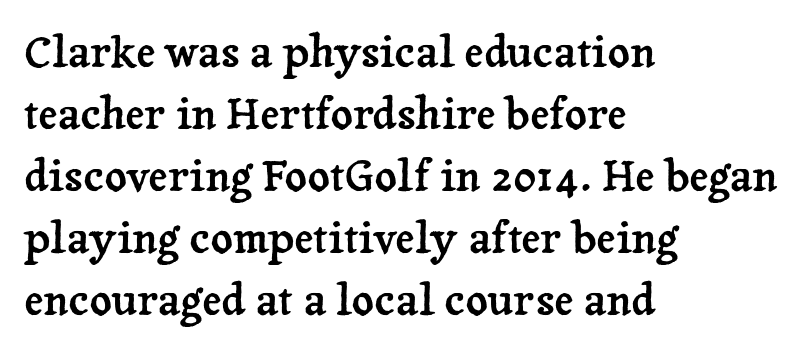
{"serif": "yes", "italic": "no", "width": "normal", "stroke_contrast": "low", "x_height": "medium", "monospaced": "no", "underline": "no", "align": "left", "line_spacing": "normal", "line_spacing_ratio": 1.44, "letter_spacing": "normal", "letter_spacing_em": 0.0, "glyph_px": 43}
